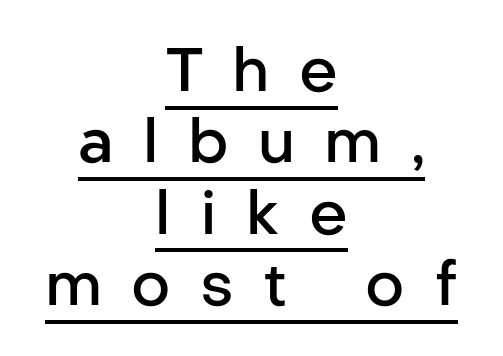
The image shows 61 px semibold sans-serif type, upright; set centered, line spacing 1.17x, unusually wide letter spacing (+0.48 em), underlined; low stroke contrast and a medium x-height.
